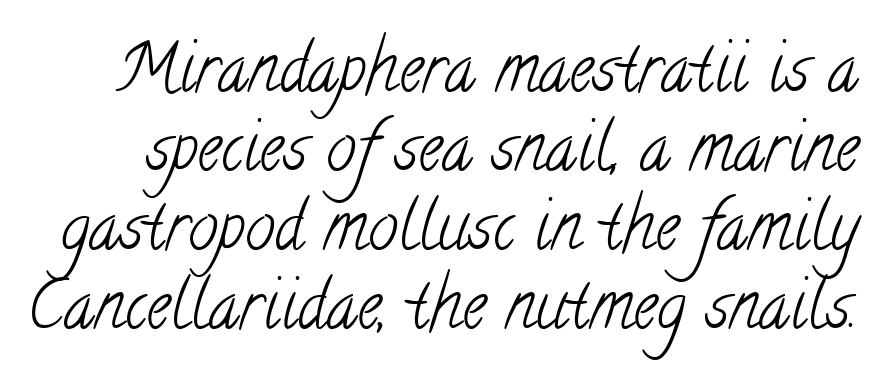
Q: Is the text bold? A: No.
Q: Is the typeface a serif or a sans-serif typeface? A: Serif.
Q: Is the text underlined? A: No.
Q: Is the spacing between letters normal or unusually wide? A: Normal.
Q: Width (condensed, normal, or wide)? A: Condensed.
Q: Stroke contrast? A: Low.
Q: x-height? A: Small.
Q: Monospaced? A: No.
